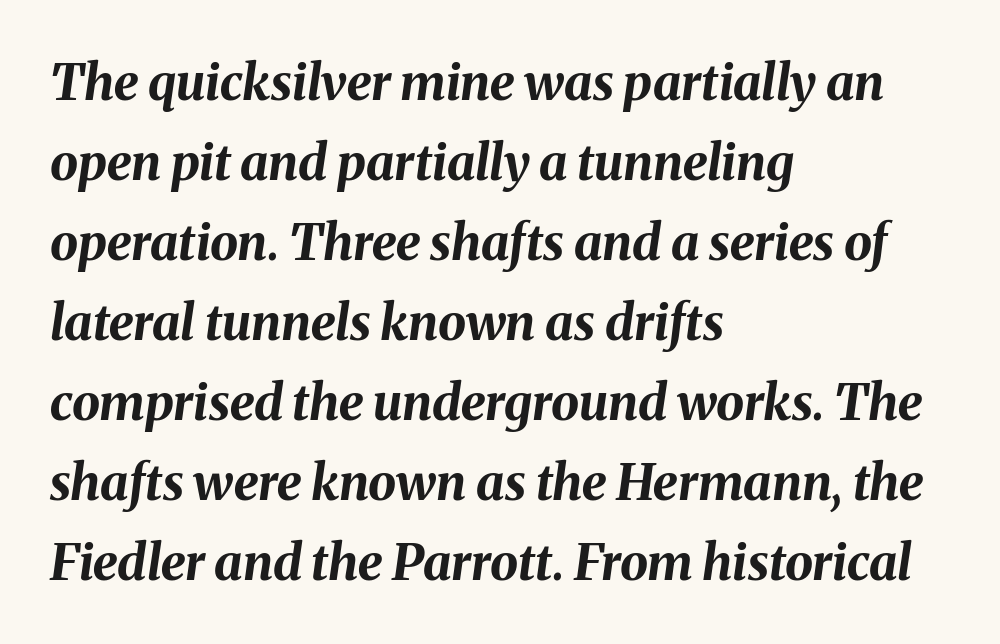
Q: Is the text bold? A: Yes.
Q: Is the text italic (slanted)? A: Yes, it leans right by about 8 degrees.
Q: Is the text underlined? A: No.
Q: How is the paragraph aligned? A: Left-aligned.
Q: Is the spacing between letters normal or unusually wide? A: Normal.
Q: Is the spacing between lines tight, normal or loose? A: Normal.
Q: Width (condensed, normal, or wide)? A: Normal.
Q: Stroke contrast? A: Medium.
Q: x-height? A: Medium.
Q: Monospaced? A: No.
